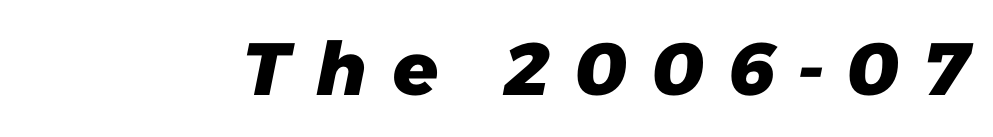
Q: Is the text bold? A: Yes.
Q: Is the typeface a serif or a sans-serif typeface? A: Sans-serif.
Q: Is the text underlined? A: No.
Q: Is the spacing between letters normal or unusually wide? A: Unusually wide.
Q: Width (condensed, normal, or wide)? A: Normal.
Q: Stroke contrast? A: Low.
Q: x-height? A: Medium.
Q: Monospaced? A: No.
